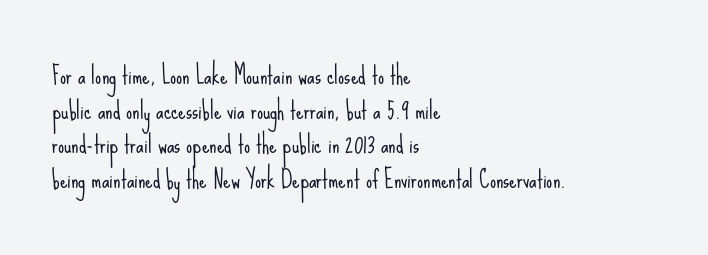
The image shows 24 px text type, upright; set left-aligned, normal line spacing (1.44x), normal letter spacing, not underlined.
